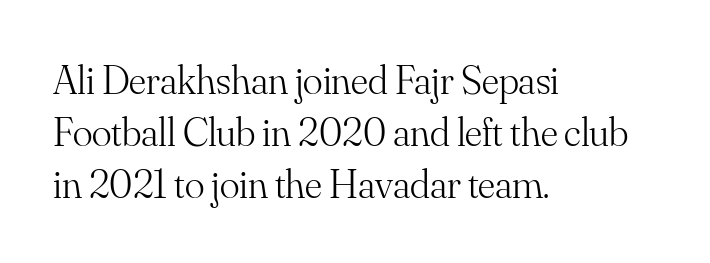
The image shows 41 px light serif type, upright; set left-aligned, normal line spacing (1.27x), normal letter spacing, not underlined; medium stroke contrast and a small x-height.
